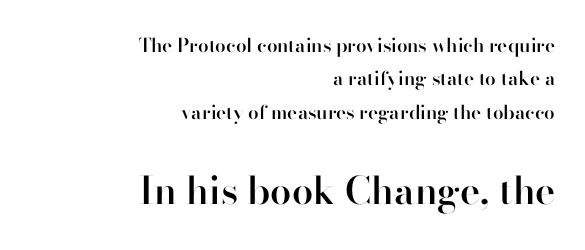
Q: Is the text bold? A: Semi-bold.
Q: Is the text italic (slanted)? A: No, it is upright.
Q: Is the typeface a serif or a sans-serif typeface? A: Sans-serif.
Q: Is the text underlined? A: No.
Q: How is the paragraph aligned? A: Right-aligned.
Q: Is the spacing between letters normal or unusually wide? A: Normal.
Q: Which block of text is set in a larger size, the first (top) or the second (bottom)? A: The second (bottom) one.
Q: Width (condensed, normal, or wide)? A: Normal.
Q: Stroke contrast? A: High.
Q: x-height? A: Small.
Q: Monospaced? A: No.
